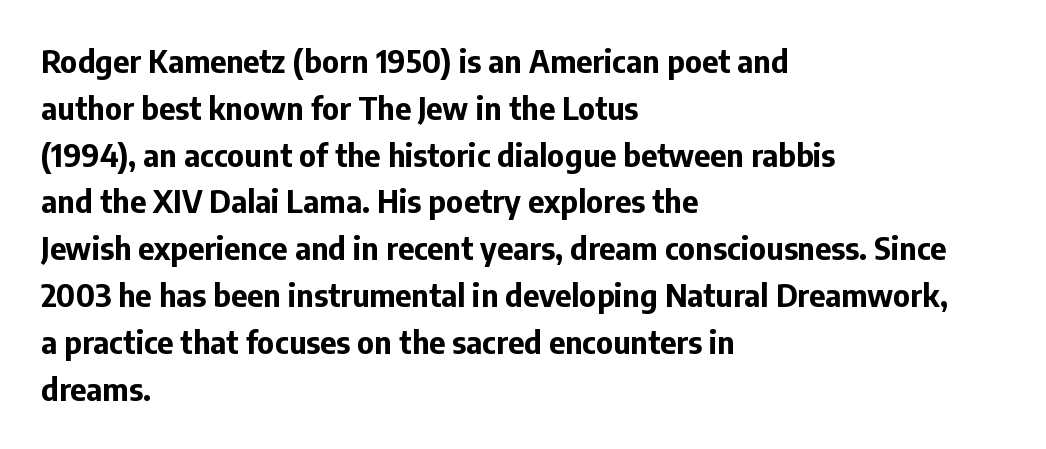
The image shows 31 px bold sans-serif type, upright; set left-aligned, normal line spacing (1.51x), normal letter spacing, not underlined; low stroke contrast and a medium x-height.
